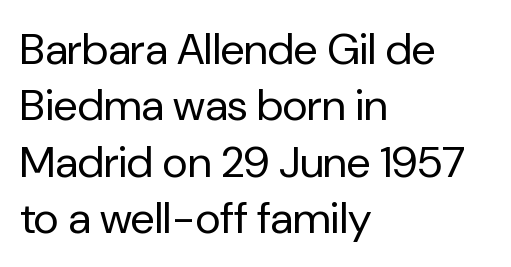
Q: Is the text bold? A: No.
Q: Is the text italic (slanted)? A: No, it is upright.
Q: Is the typeface a serif or a sans-serif typeface? A: Sans-serif.
Q: Is the text underlined? A: No.
Q: How is the paragraph aligned? A: Left-aligned.
Q: Is the spacing between letters normal or unusually wide? A: Normal.
Q: Is the spacing between lines tight, normal or loose? A: Normal.
Q: Width (condensed, normal, or wide)? A: Normal.
Q: Stroke contrast? A: Low.
Q: x-height? A: Medium.
Q: Monospaced? A: No.
